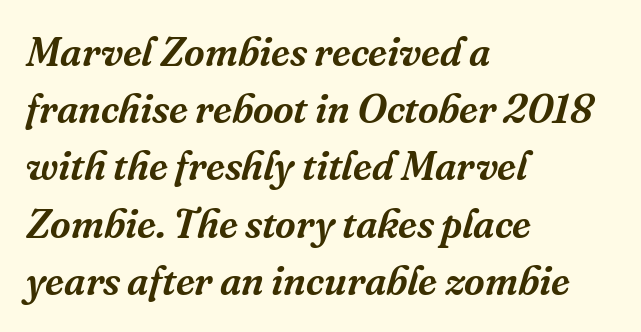
The image shows 40 px serif type, italic (leaning right); set left-aligned, normal line spacing (1.43x), normal letter spacing, not underlined; medium stroke contrast and a medium x-height.
